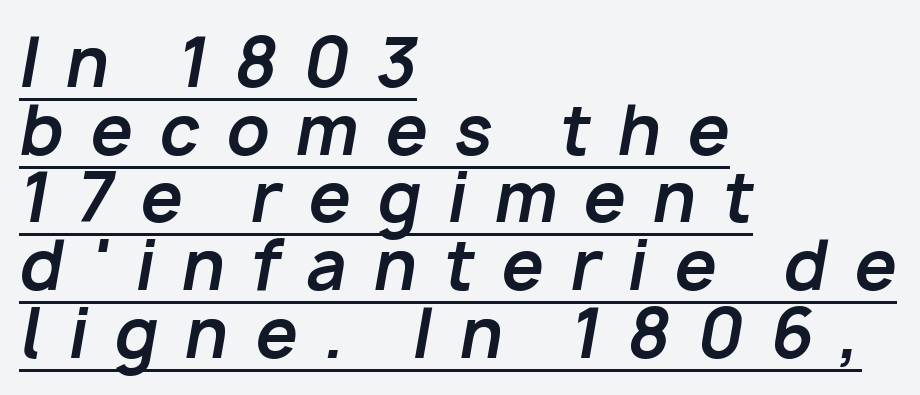
Q: Is the text bold? A: Yes.
Q: Is the text italic (slanted)? A: Yes, it leans right by about 10 degrees.
Q: Is the text underlined? A: Yes.
Q: How is the paragraph aligned? A: Left-aligned.
Q: Is the spacing between letters normal or unusually wide? A: Unusually wide.
Q: Is the spacing between lines tight, normal or loose? A: Tight.
Q: Width (condensed, normal, or wide)? A: Normal.
Q: Stroke contrast? A: Low.
Q: x-height? A: Medium.
Q: Monospaced? A: No.
